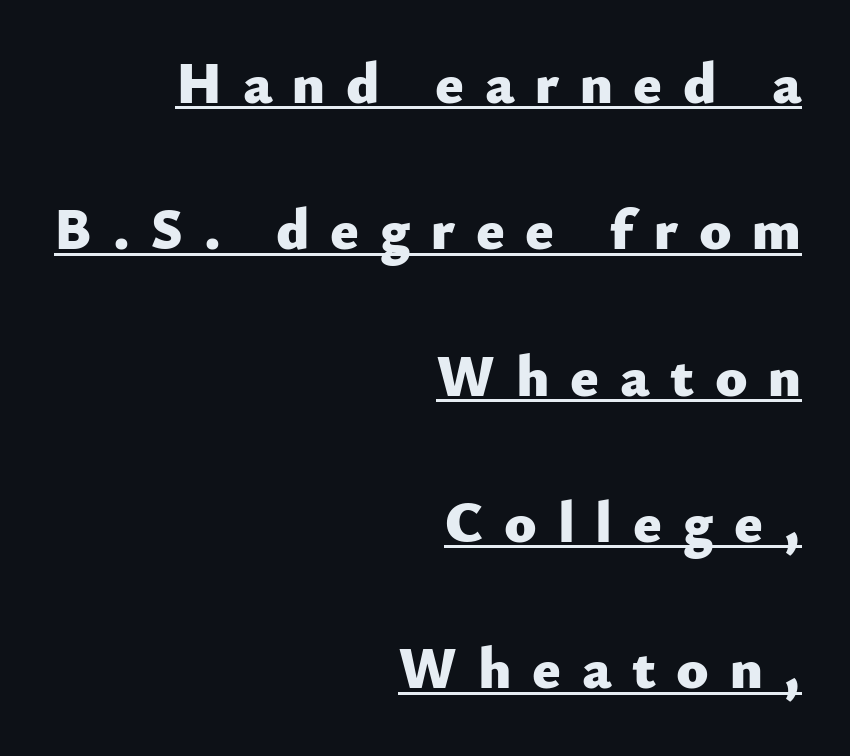
The image shows 59 px heavy sans-serif type, upright; set right-aligned, loose line spacing (2.48x), unusually wide letter spacing (+0.35 em), underlined; low stroke contrast and a small x-height.
